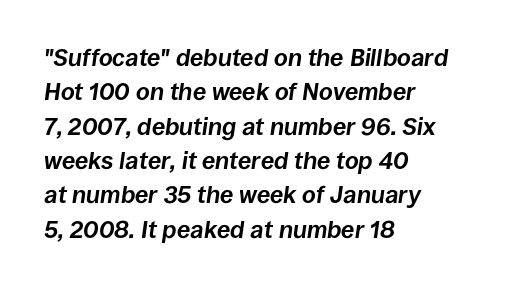
Q: Is the text bold? A: Yes.
Q: Is the text italic (slanted)? A: Yes, it leans right by about 8 degrees.
Q: Is the text underlined? A: No.
Q: How is the paragraph aligned? A: Left-aligned.
Q: Is the spacing between letters normal or unusually wide? A: Normal.
Q: Is the spacing between lines tight, normal or loose? A: Normal.
